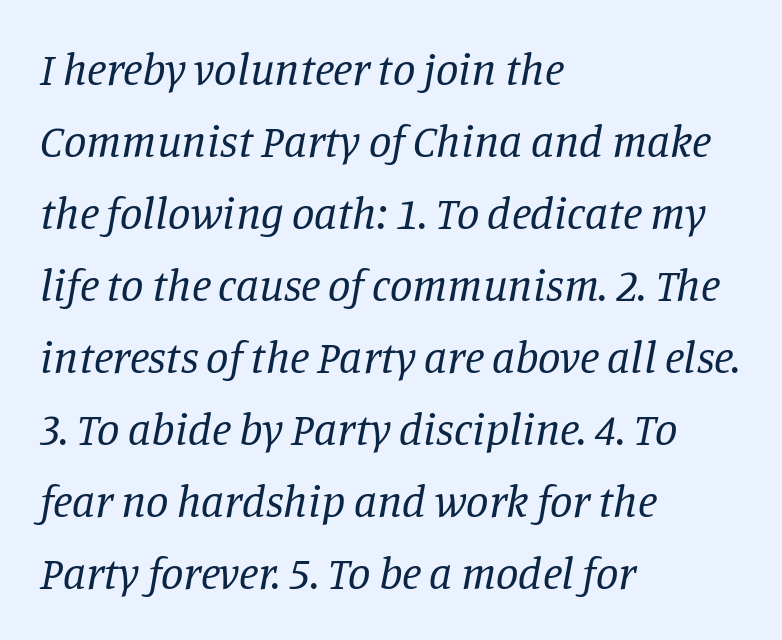
The face used here has a pronounced slope to its letters. Do the characters align in a grid? No, the font is proportional. The words here are not underlined. The passage shown has conventional tracking throughout. If you measured baseline to baseline, you'd find a middling distance.
